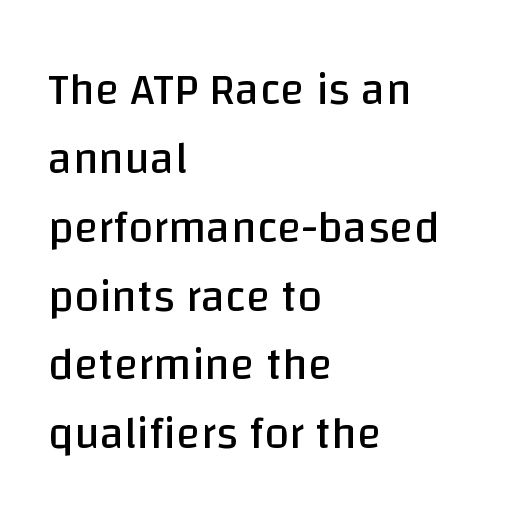
{"serif": "no", "italic": "no", "bold": "no", "weight": "regular", "width": "normal", "stroke_contrast": "low", "x_height": "large", "monospaced": "no", "underline": "no", "align": "left", "line_spacing": "normal", "line_spacing_ratio": 1.53, "letter_spacing": "normal", "letter_spacing_em": 0.0, "glyph_px": 45}
